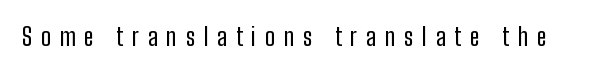
The image shows 24 px text type, upright; set unusually wide letter spacing (+0.37 em), not underlined.
